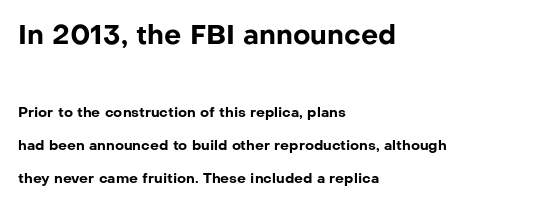
The image shows 27 px bold type, upright; set left-aligned, loose line spacing (2.36x), normal letter spacing, not underlined; the first (top) block is 1.93x larger.
